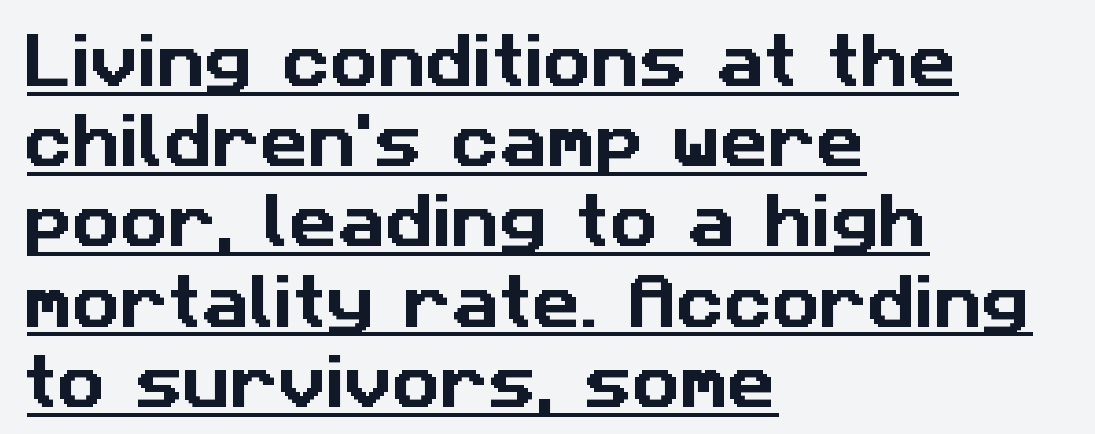
Notice how a bar underscores the lettering throughout. A student would call this left alignment; a typographer would say flush left, rag right. Looks like regular typesetting: each glyph gets only the width it needs. Nothing unusual about the tracking: characters are spaced as the font intends. Letterform terminals end flat and unadorned throughout the passage. The block of text has a typical density, with ordinary space between rows.
